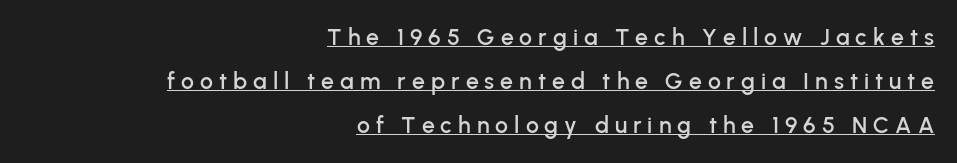
{"italic": "no", "underline": "yes", "align": "right", "line_spacing": "loose", "line_spacing_ratio": 1.92, "letter_spacing": "wide", "letter_spacing_em": 0.26, "glyph_px": 23}
